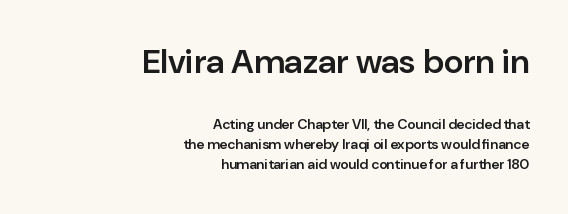
This block has exactly the height ordinary leading produces. These lines stack with their right ends in a neat column. Examine the stroke ends and you'll find no serifs. No italicization has been applied; the sample stays upright. The letterforms sit shoulder to shoulder at normal distance.
